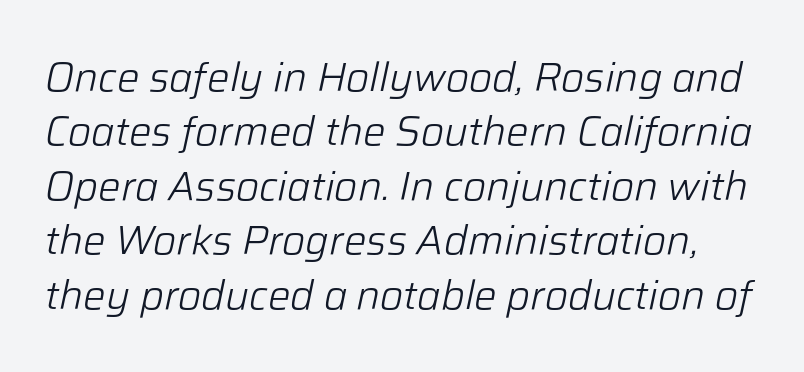
{"italic": "yes", "lean": "right", "slant_degrees": 12, "bold": "no", "weight": "light", "width": "normal", "stroke_contrast": "low", "x_height": "medium", "monospaced": "no", "underline": "no", "line_spacing": "normal", "line_spacing_ratio": 1.36, "letter_spacing": "normal", "letter_spacing_em": 0.0, "glyph_px": 40}
